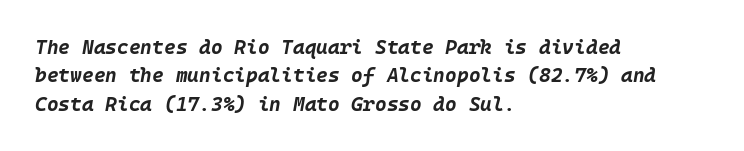
{"italic": "yes", "lean": "right", "slant_degrees": 10, "bold": "yes", "underline": "no", "align": "left", "line_spacing": "normal", "line_spacing_ratio": 1.42, "letter_spacing": "normal", "letter_spacing_em": 0.0, "glyph_px": 20}
